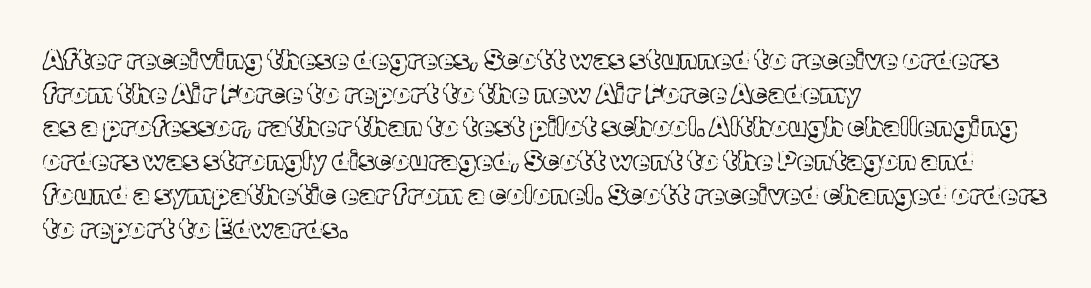
Q: Is the text italic (slanted)? A: No, it is upright.
Q: Is the text underlined? A: No.
Q: How is the paragraph aligned? A: Left-aligned.
Q: Is the spacing between letters normal or unusually wide? A: Normal.
Q: Is the spacing between lines tight, normal or loose? A: Normal.
